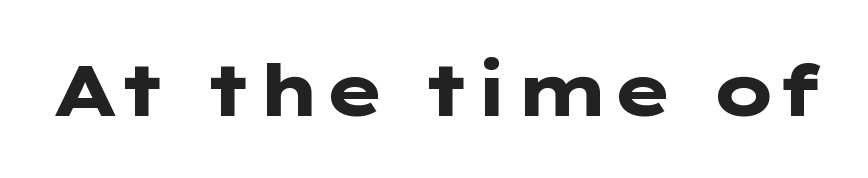
The image shows 72 px heavy, wide sans-serif type, upright; set normal letter spacing, not underlined; low stroke contrast and a medium x-height.
